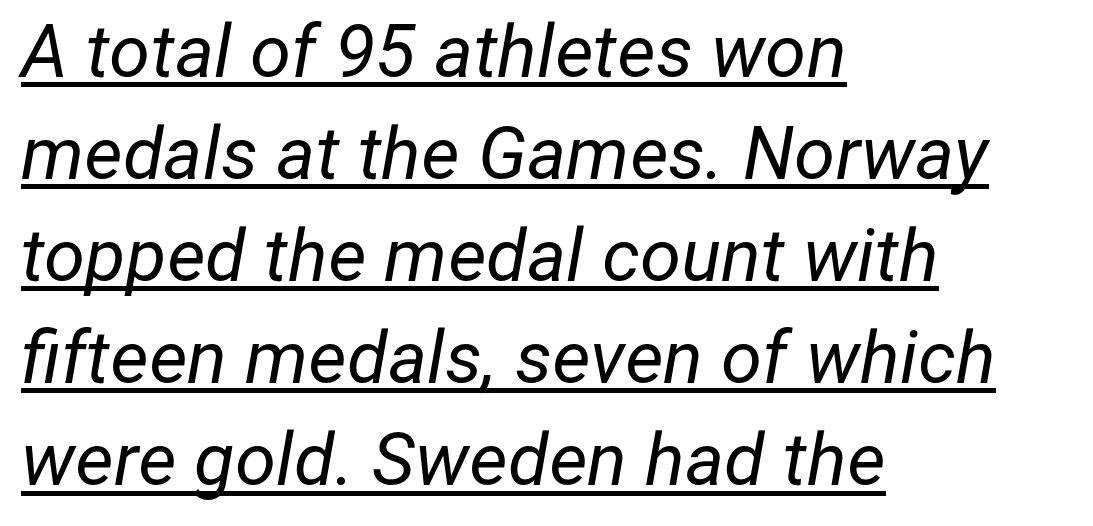
You could call the tracking neutral — neither tight nor loose. Does the copy run flush right? No — it runs flush left. This sample carries an underscore along the baseline area. Each stroke keeps to a modest, everyday thickness or less.
